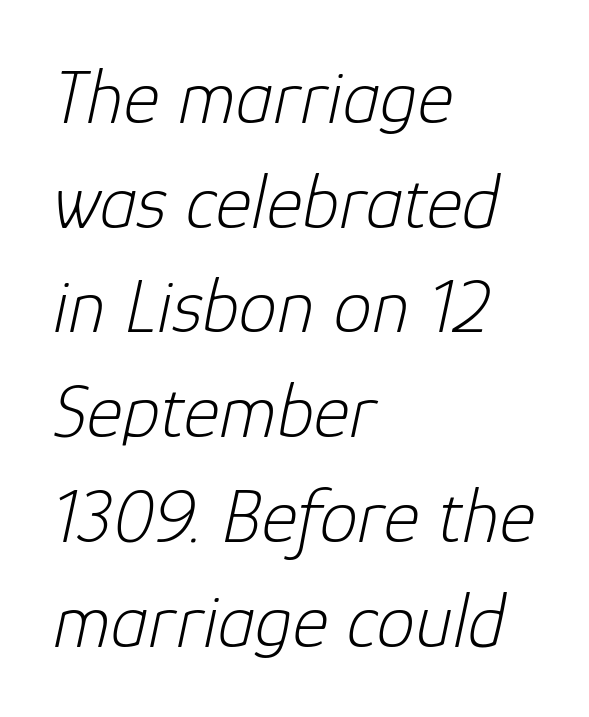
Glance below the letters and you will spot only blank space. The ragged edge is on the right, which tells us the setting is flush left. This is not heavy type; no bold has been used. Notice how the stems are inclined rather than vertical — that's the hallmark of italics. Looks like regular typesetting: each glyph gets only the width it needs. In terms of letterspacing, this is plain default setting.
